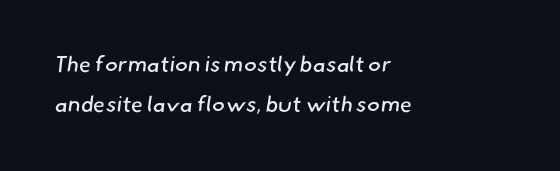
Q: Is the text bold? A: No.
Q: Is the text underlined? A: No.
Q: How is the paragraph aligned? A: Left-aligned.
Q: Is the spacing between letters normal or unusually wide? A: Normal.
